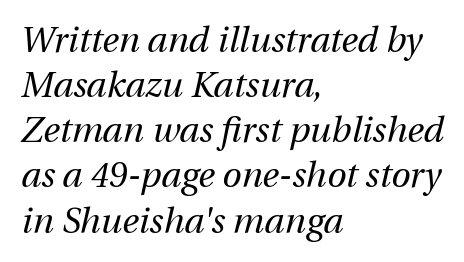
The image shows 35 px regular-weight type, italic (leaning right); set left-aligned, normal line spacing (1.29x), normal letter spacing, not underlined; medium stroke contrast and a medium x-height.
